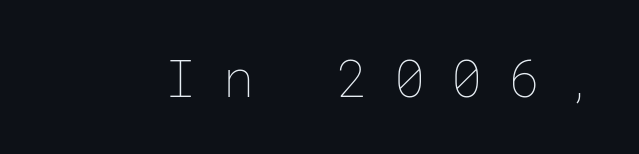
The image shows 52 px thin type, upright; set unusually wide letter spacing (+0.5 em), not underlined; low stroke contrast and a medium x-height.
